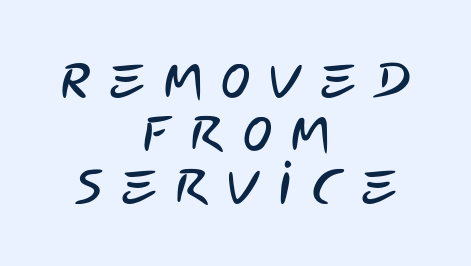
The image shows 49 px condensed sans-serif type; set centered, tight line spacing (1.08x), unusually wide letter spacing (+0.39 em), not underlined; low stroke contrast and a large x-height.
